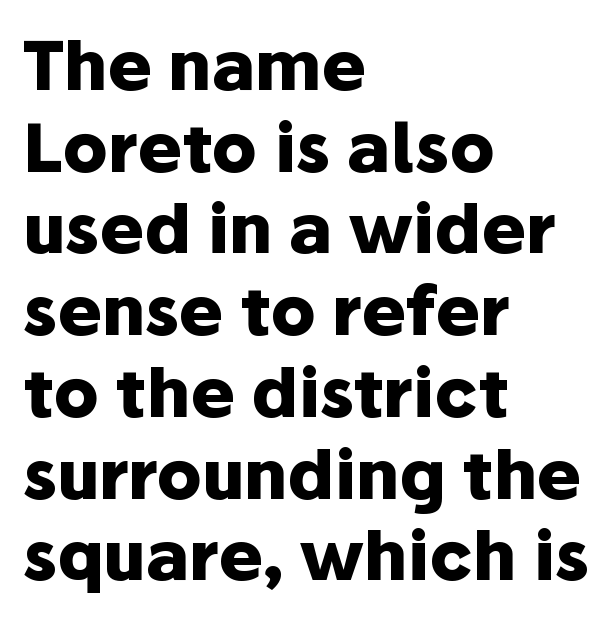
The image shows 67 px heavy sans-serif type, upright; set left-aligned, line spacing 1.22x, normal letter spacing, not underlined; low stroke contrast and a medium x-height.
